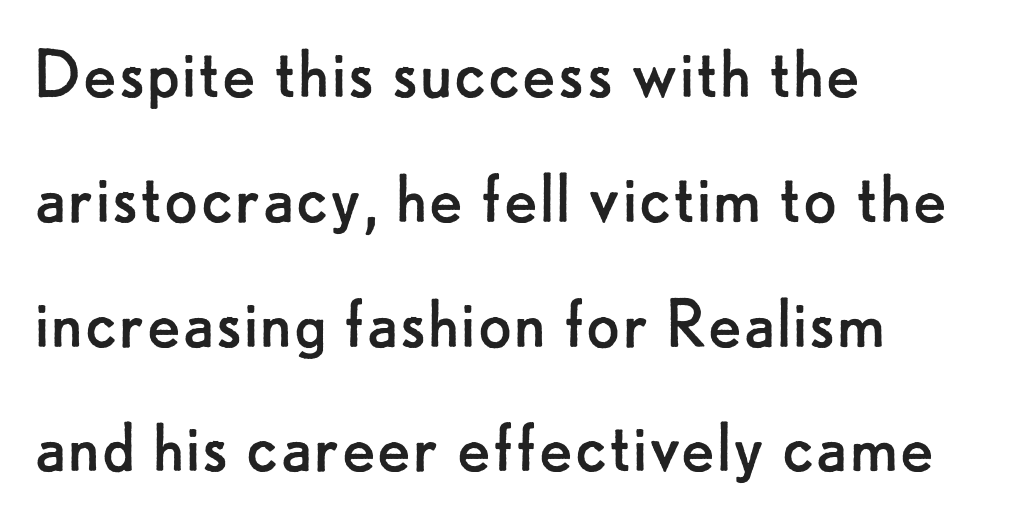
Q: Is the text bold? A: No.
Q: Is the text italic (slanted)? A: No, it is upright.
Q: Is the typeface a serif or a sans-serif typeface? A: Sans-serif.
Q: Is the text underlined? A: No.
Q: How is the paragraph aligned? A: Left-aligned.
Q: Is the spacing between letters normal or unusually wide? A: Normal.
Q: Is the spacing between lines tight, normal or loose? A: Normal.
Q: Width (condensed, normal, or wide)? A: Normal.
Q: Stroke contrast? A: Low.
Q: x-height? A: Small.
Q: Monospaced? A: No.
